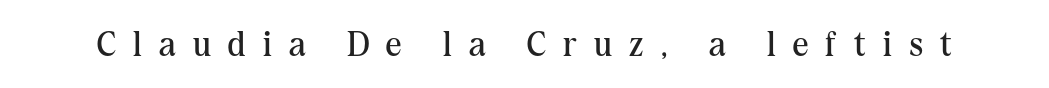
The image shows 35 px regular-weight serif type, upright; set unusually wide letter spacing (+0.49 em), not underlined; medium stroke contrast and a medium x-height.
